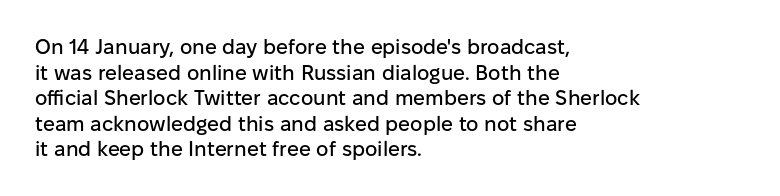
The image shows 21 px text type, upright; set left-aligned, line spacing 1.22x, normal letter spacing, not underlined.
